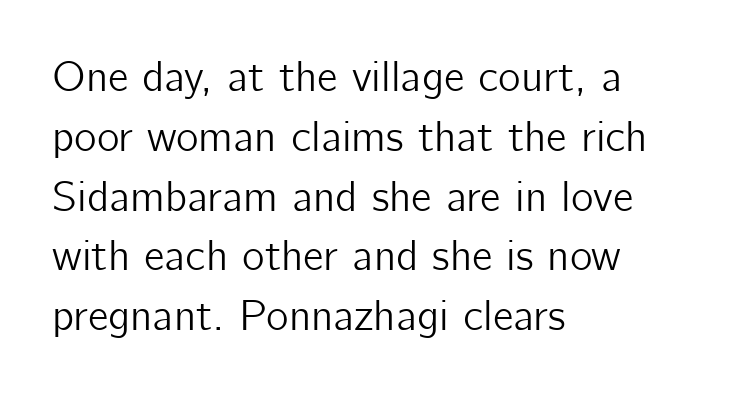
Q: Is the text italic (slanted)? A: No, it is upright.
Q: Is the typeface a serif or a sans-serif typeface? A: Sans-serif.
Q: Is the text underlined? A: No.
Q: How is the paragraph aligned? A: Left-aligned.
Q: Is the spacing between letters normal or unusually wide? A: Normal.
Q: Is the spacing between lines tight, normal or loose? A: Normal.
Q: Width (condensed, normal, or wide)? A: Normal.
Q: Stroke contrast? A: Low.
Q: x-height? A: Medium.
Q: Monospaced? A: No.
